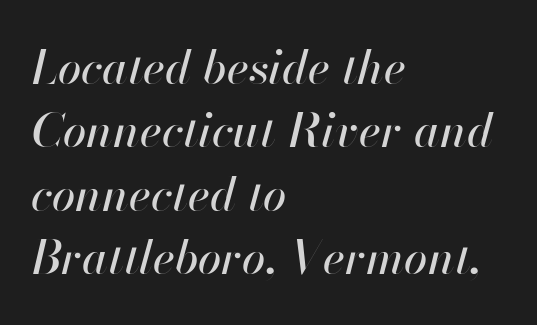
{"italic": "yes", "lean": "right", "slant_degrees": 13, "width": "normal", "stroke_contrast": "high", "x_height": "small", "monospaced": "no", "underline": "no", "align": "left", "line_spacing": "normal", "line_spacing_ratio": 1.35, "letter_spacing": "normal", "letter_spacing_em": 0.0, "glyph_px": 47}
